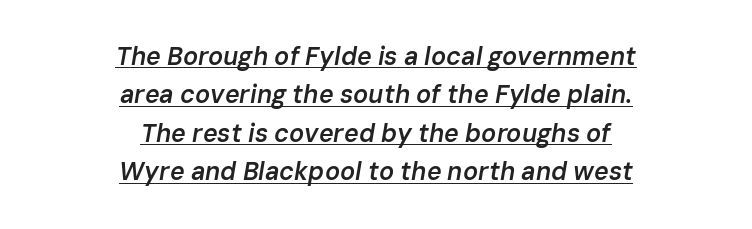
Q: Is the text bold? A: Semi-bold.
Q: Is the text italic (slanted)? A: Yes, it leans right by about 10 degrees.
Q: Is the text underlined? A: Yes.
Q: How is the paragraph aligned? A: Centered.
Q: Is the spacing between letters normal or unusually wide? A: Normal.
Q: Is the spacing between lines tight, normal or loose? A: Normal.
